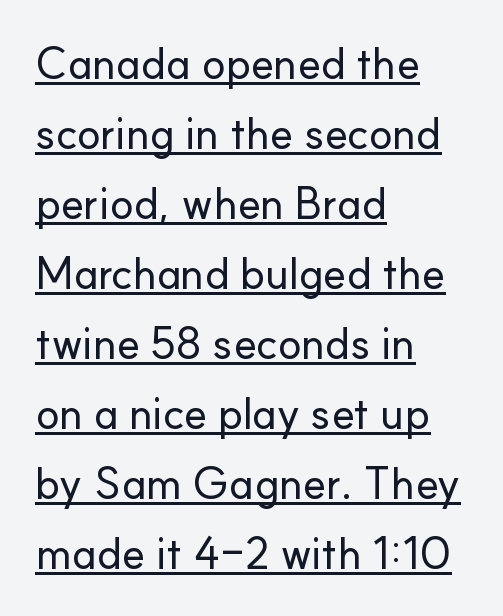
The image shows 44 px sans-serif type, upright; set left-aligned, normal line spacing (1.59x), normal letter spacing, underlined; low stroke contrast and a small x-height.
